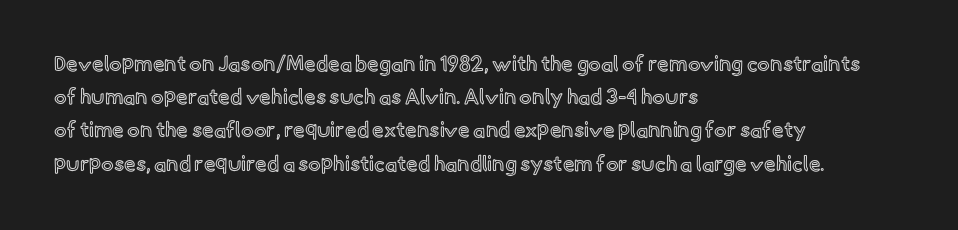
The tracking reads as untouched default to a designer's eye. Anything drawn beneath the words? Only blank space. Leading: standard. The lettering holds an erect, upright posture throughout.
